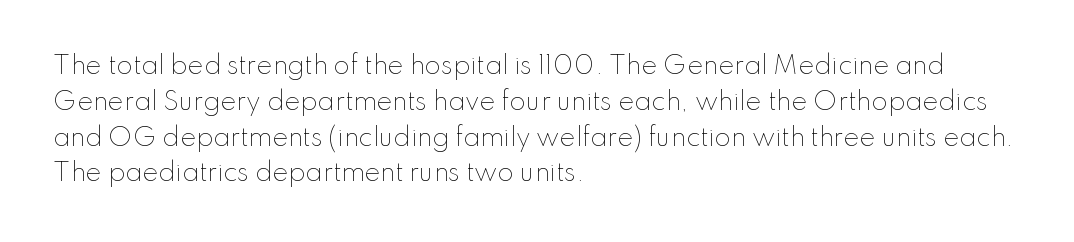
Q: Is the text bold? A: No.
Q: Is the text italic (slanted)? A: No, it is upright.
Q: Is the text underlined? A: No.
Q: How is the paragraph aligned? A: Left-aligned.
Q: Is the spacing between letters normal or unusually wide? A: Normal.
Q: Is the spacing between lines tight, normal or loose? A: Normal.
